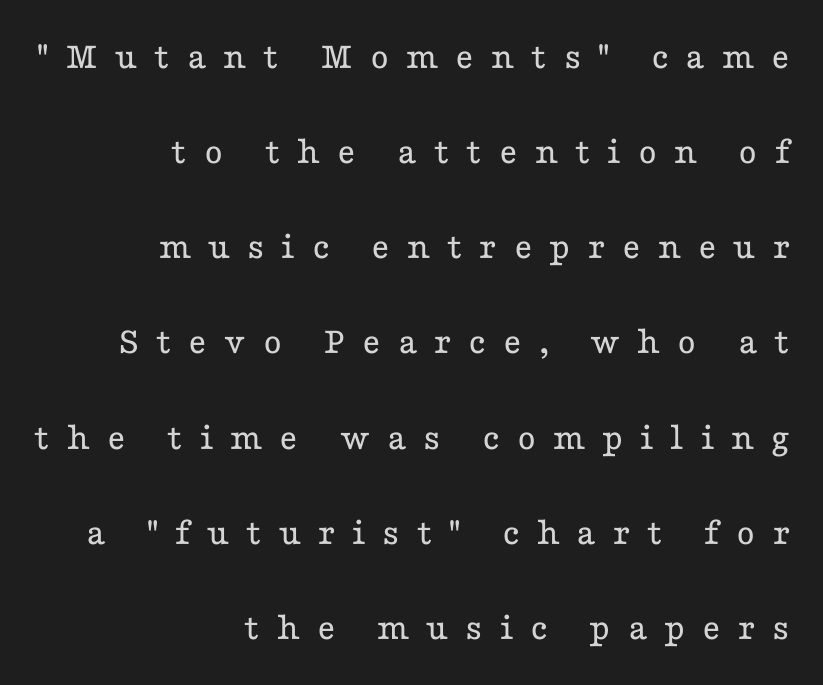
The image shows 39 px regular-weight, wide serif type, upright; set right-aligned, loose line spacing (2.44x), unusually wide letter spacing (+0.43 em), not underlined; low stroke contrast and a medium x-height.
